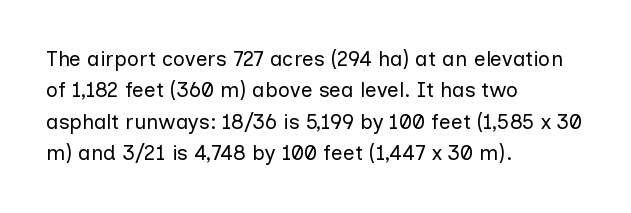
The image shows 21 px text type, upright; set left-aligned, normal line spacing (1.5x), normal letter spacing, not underlined.
